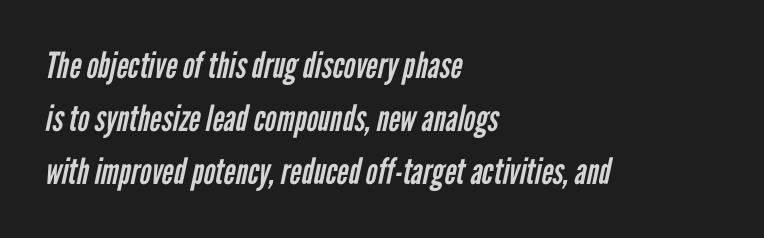
Q: Is the text bold? A: No.
Q: Is the typeface a serif or a sans-serif typeface? A: Sans-serif.
Q: Is the text underlined? A: No.
Q: How is the paragraph aligned? A: Left-aligned.
Q: Is the spacing between letters normal or unusually wide? A: Normal.
Q: Is the spacing between lines tight, normal or loose? A: Normal.
Q: Width (condensed, normal, or wide)? A: Condensed.
Q: Stroke contrast? A: Low.
Q: x-height? A: Medium.
Q: Monospaced? A: No.
